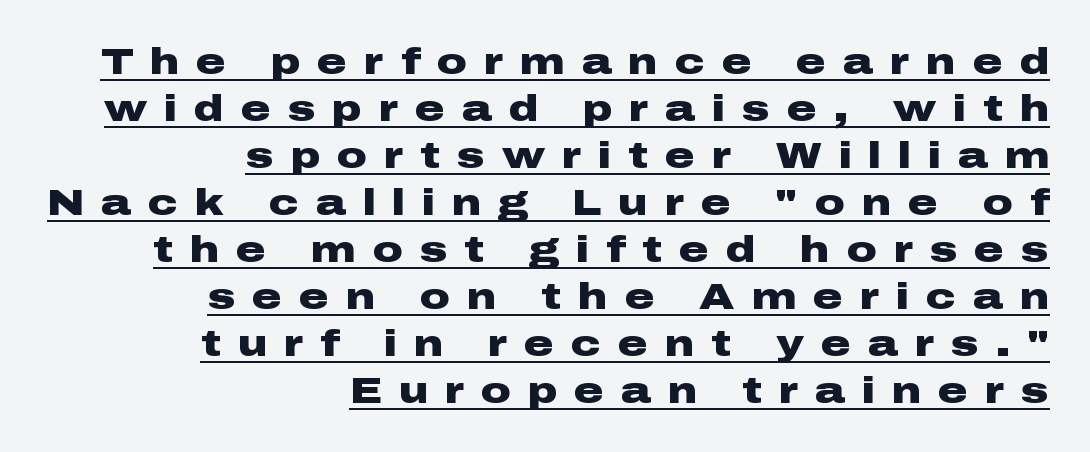
{"serif": "no", "italic": "no", "bold": "yes", "weight": "heavy", "width": "wide", "stroke_contrast": "low", "x_height": "medium", "monospaced": "no", "underline": "yes", "align": "right", "line_spacing": "normal", "line_spacing_ratio": 1.27, "letter_spacing": "wide", "letter_spacing_em": 0.46, "glyph_px": 37}
